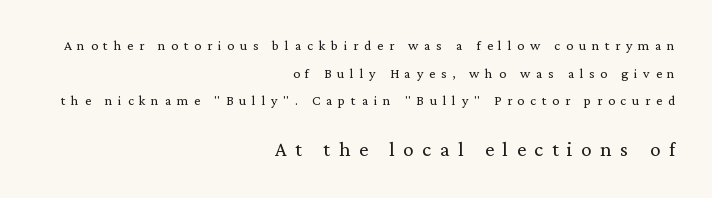
Unbolded letterforms with no extra heft. No word sits above an underline. Block two is the big one; block one sits smaller above it. The compositor pushed each line to the right boundary.
